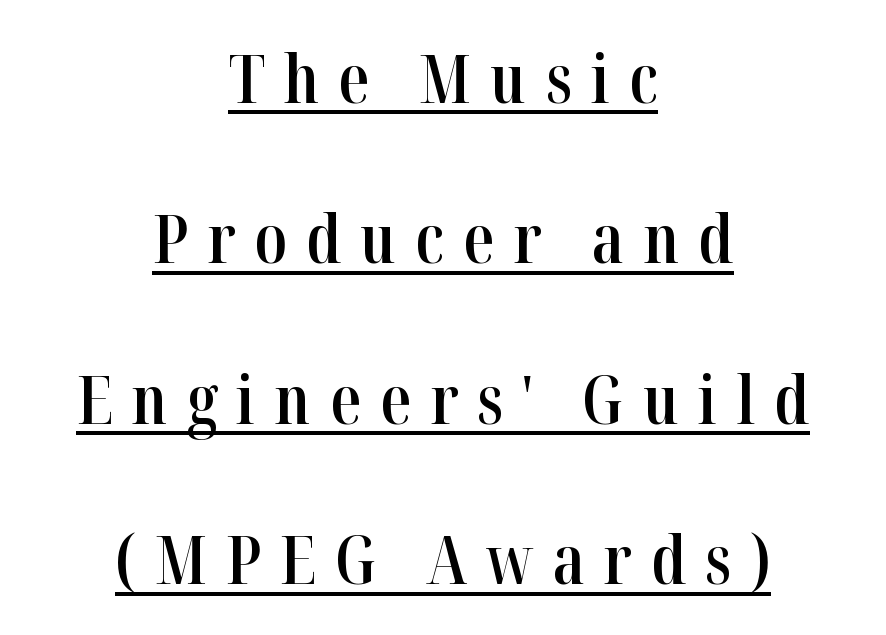
The image shows 68 px semibold, condensed serif type, upright; set centered, loose line spacing (2.36x), unusually wide letter spacing (+0.28 em), underlined; high stroke contrast and a medium x-height.
